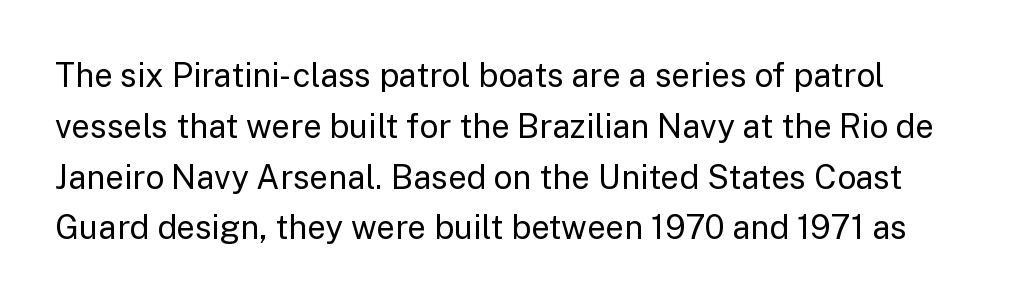
{"serif": "no", "italic": "no", "bold": "no", "weight": "regular", "width": "normal", "stroke_contrast": "low", "x_height": "medium", "monospaced": "no", "underline": "no", "line_spacing": "normal", "line_spacing_ratio": 1.54, "letter_spacing": "normal", "letter_spacing_em": 0.0, "glyph_px": 33}
